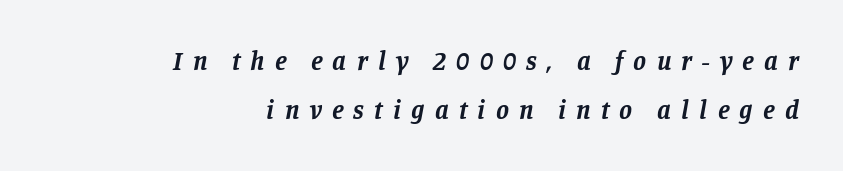
The image shows 26 px bold type, italic (leaning right); set right-aligned, line spacing 1.89x, unusually wide letter spacing (+0.39 em), not underlined.
